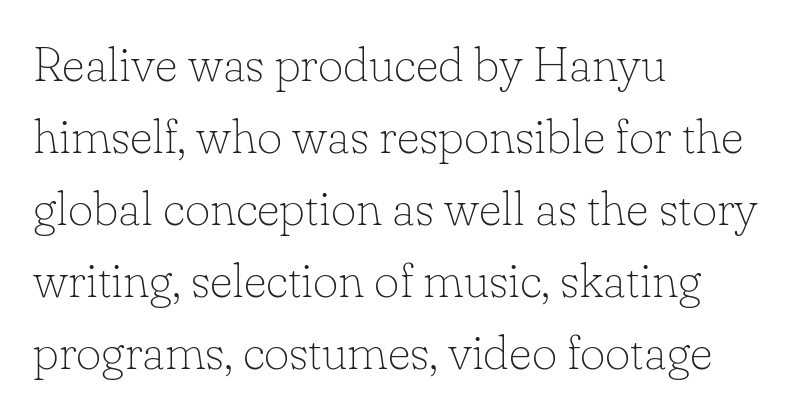
Q: Is the text bold? A: No.
Q: Is the text italic (slanted)? A: No, it is upright.
Q: Is the typeface a serif or a sans-serif typeface? A: Serif.
Q: Is the text underlined? A: No.
Q: How is the paragraph aligned? A: Left-aligned.
Q: Is the spacing between letters normal or unusually wide? A: Normal.
Q: Is the spacing between lines tight, normal or loose? A: Normal.
Q: Width (condensed, normal, or wide)? A: Normal.
Q: Stroke contrast? A: Low.
Q: x-height? A: Small.
Q: Monospaced? A: No.
